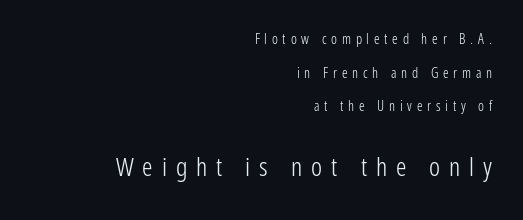
The image shows 26 px text type, upright; set right-aligned, loose line spacing (2.4x), unusually wide letter spacing (+0.34 em), not underlined; the second (bottom) block is 1.86x larger.
